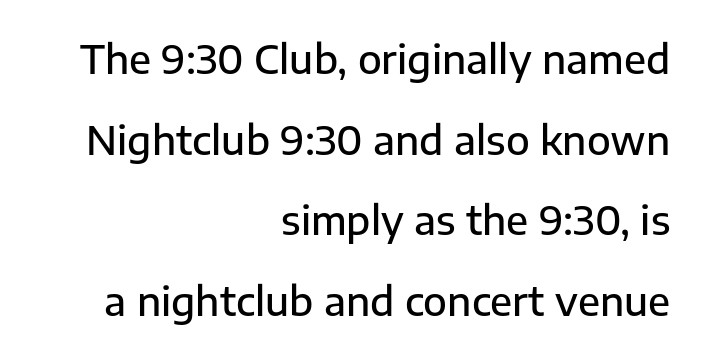
{"serif": "no", "italic": "no", "bold": "semi", "weight": "semibold", "width": "normal", "stroke_contrast": "low", "x_height": "medium", "monospaced": "no", "underline": "no", "align": "right", "line_spacing": "loose", "line_spacing_ratio": 2.07, "letter_spacing": "normal", "letter_spacing_em": 0.0, "glyph_px": 39}
